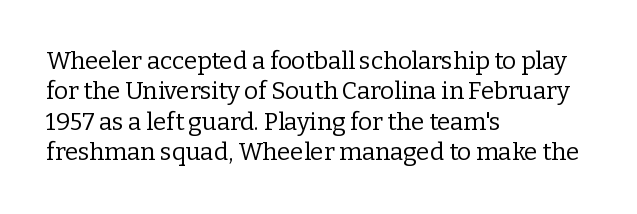
The image shows 24 px text type, upright; set left-aligned, normal line spacing (1.27x), normal letter spacing, not underlined.
